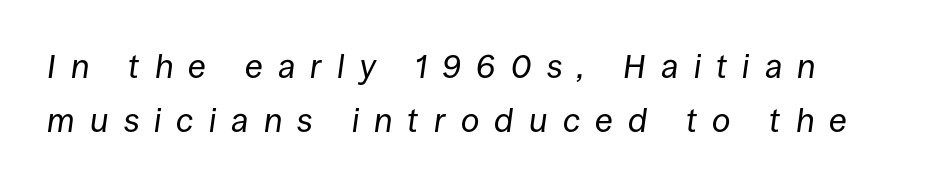
The passage shown is typed in a proportional face where columns would drift. Evenly set lines give the paragraph a standard silhouette. The baseline area is clear. On a weight scale, this lands at 450 or below. The letters are slanted; this is an italic face.
